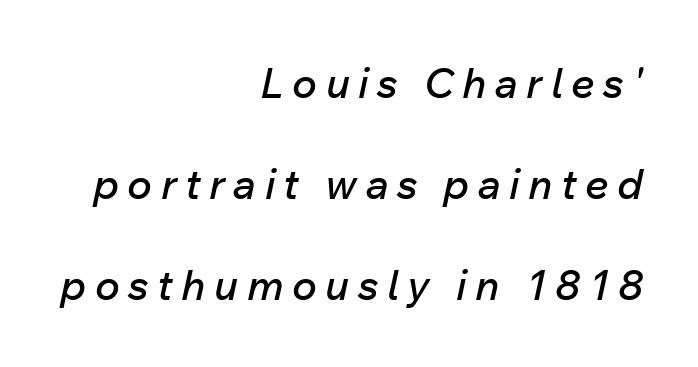
Q: Is the text italic (slanted)? A: Yes, it leans right by about 12 degrees.
Q: Is the text underlined? A: No.
Q: How is the paragraph aligned? A: Right-aligned.
Q: Is the spacing between letters normal or unusually wide? A: Unusually wide.
Q: Is the spacing between lines tight, normal or loose? A: Loose.
Q: Width (condensed, normal, or wide)? A: Normal.
Q: Stroke contrast? A: Low.
Q: x-height? A: Medium.
Q: Monospaced? A: No.
